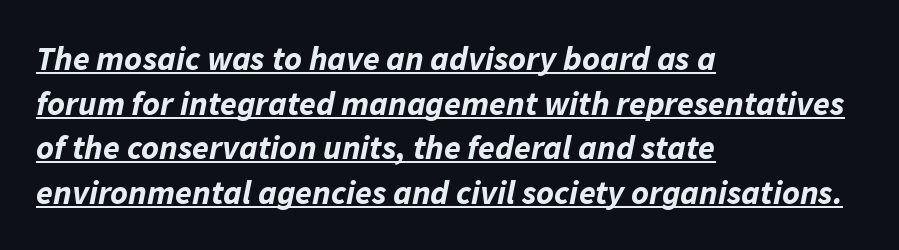
The image shows 34 px bold type, italic (leaning right); set left-aligned, normal line spacing (1.31x), normal letter spacing, underlined; low stroke contrast and a medium x-height.
